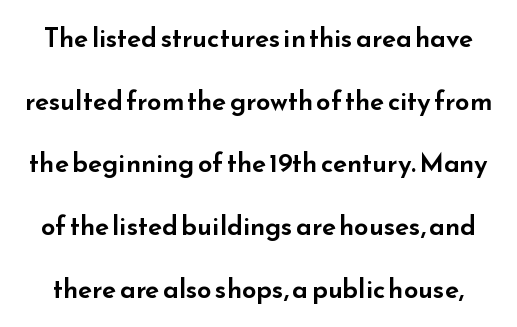
{"italic": "no", "underline": "no", "line_spacing": "loose", "line_spacing_ratio": 2.41, "letter_spacing": "normal", "letter_spacing_em": 0.0, "glyph_px": 26}
